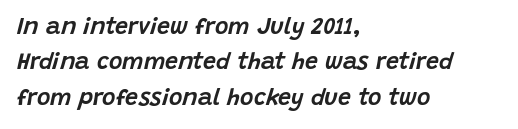
The image shows 23 px text type, italic (leaning right); set left-aligned, normal line spacing (1.54x), normal letter spacing, not underlined.
